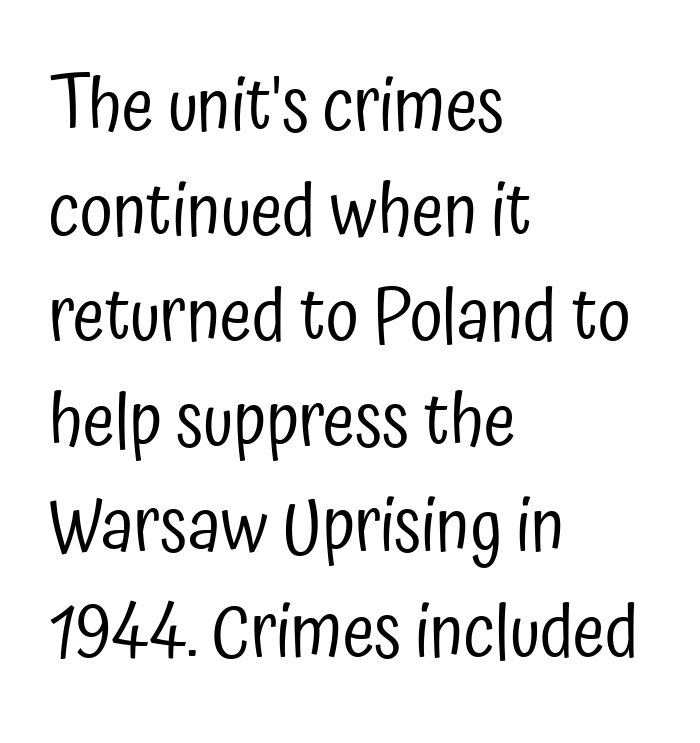
Q: Is the text bold? A: No.
Q: Is the text italic (slanted)? A: No, it is upright.
Q: Is the typeface a serif or a sans-serif typeface? A: Sans-serif.
Q: Is the text underlined? A: No.
Q: How is the paragraph aligned? A: Left-aligned.
Q: Is the spacing between letters normal or unusually wide? A: Normal.
Q: Is the spacing between lines tight, normal or loose? A: Normal.
Q: Width (condensed, normal, or wide)? A: Condensed.
Q: Stroke contrast? A: Low.
Q: x-height? A: Medium.
Q: Monospaced? A: No.
